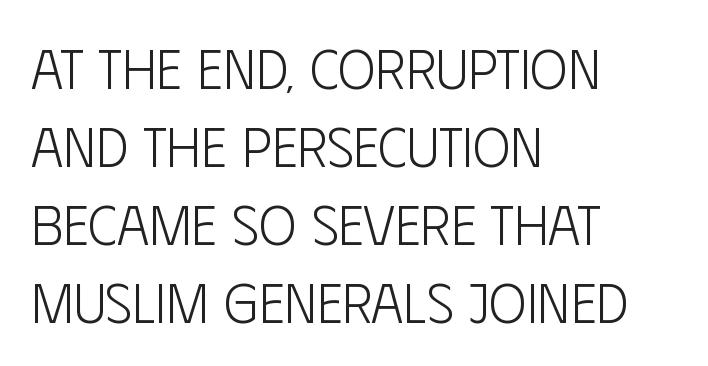
The image shows 56 px light, condensed sans-serif type, upright; set left-aligned, normal line spacing (1.39x), normal letter spacing, not underlined; low stroke contrast and a large x-height.
